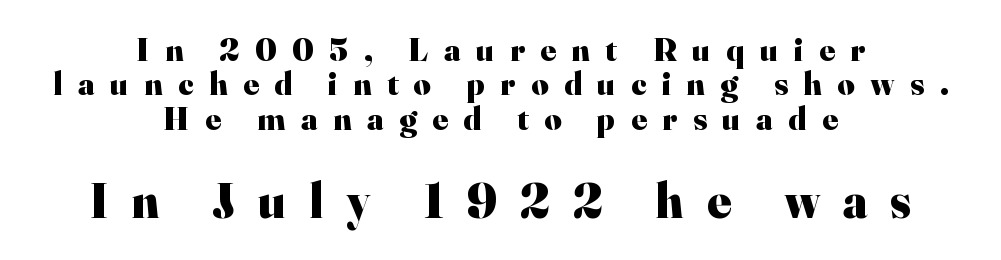
Q: Is the text bold? A: Yes.
Q: Is the text italic (slanted)? A: No, it is upright.
Q: Is the typeface a serif or a sans-serif typeface? A: Serif.
Q: Is the text underlined? A: No.
Q: How is the paragraph aligned? A: Centered.
Q: Is the spacing between letters normal or unusually wide? A: Unusually wide.
Q: Is the spacing between lines tight, normal or loose? A: Tight.
Q: Which block of text is set in a larger size, the first (top) or the second (bottom)? A: The second (bottom) one.
Q: Width (condensed, normal, or wide)? A: Normal.
Q: Stroke contrast? A: High.
Q: x-height? A: Small.
Q: Monospaced? A: No.
